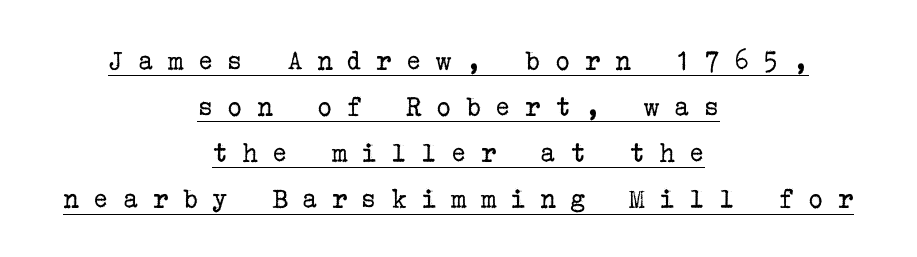
The image shows 29 px regular-weight serif type, upright; set centered, normal line spacing (1.59x), unusually wide letter spacing (+0.49 em), underlined; low stroke contrast and a medium x-height.
